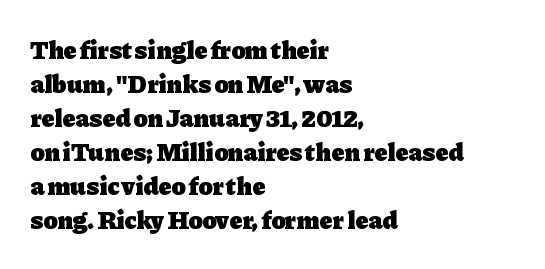
{"italic": "no", "bold": "yes", "underline": "no", "align": "left", "line_spacing": "normal", "line_spacing_ratio": 1.31, "letter_spacing": "normal", "letter_spacing_em": 0.0, "glyph_px": 26}
